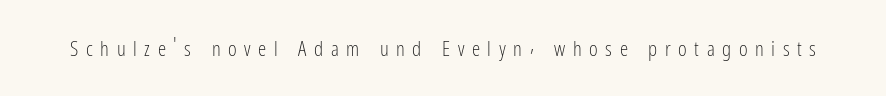
The face used here is rendered with a markedly widened letterfit. The face looks like a standard text weight, possibly lighter. Plain, unruled lines of type. Designer's note — italics off, roman on.
